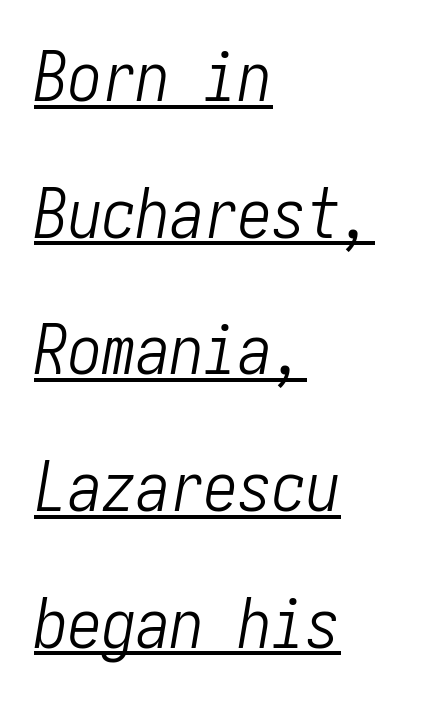
Q: Is the text bold? A: No.
Q: Is the text italic (slanted)? A: Yes, it leans right by about 10 degrees.
Q: Is the text underlined? A: Yes.
Q: How is the paragraph aligned? A: Left-aligned.
Q: Is the spacing between letters normal or unusually wide? A: Normal.
Q: Is the spacing between lines tight, normal or loose? A: Loose.
Q: Width (condensed, normal, or wide)? A: Condensed.
Q: Stroke contrast? A: Low.
Q: x-height? A: Medium.
